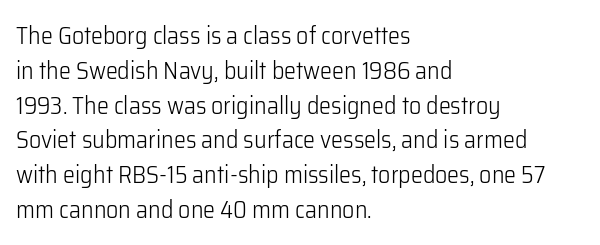
Q: Is the text bold? A: No.
Q: Is the text italic (slanted)? A: No, it is upright.
Q: Is the text underlined? A: No.
Q: How is the paragraph aligned? A: Left-aligned.
Q: Is the spacing between letters normal or unusually wide? A: Normal.
Q: Is the spacing between lines tight, normal or loose? A: Normal.
